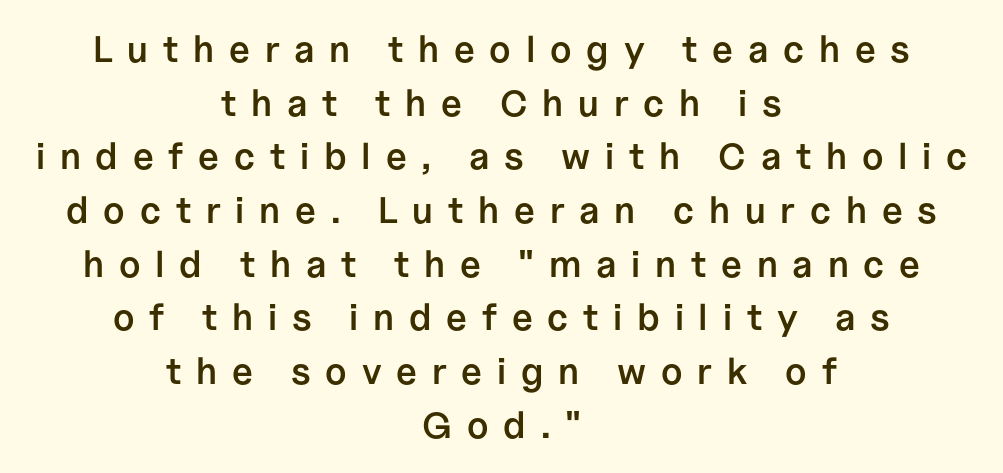
The space directly below the letters is spotless. The face used here is a semibold: visibly heavier than regular, lighter than bold. The rendering uses natural spacing where letterforms have individual widths. The rendering uses a moderate line-height, typical for paragraphs.
